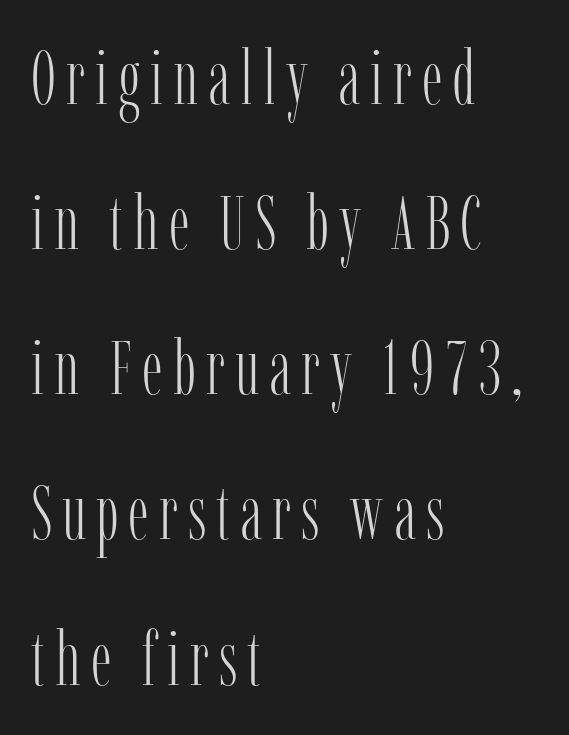
{"serif": "yes", "italic": "no", "bold": "no", "weight": "light", "width": "condensed", "stroke_contrast": "low", "x_height": "medium", "monospaced": "no", "underline": "no", "align": "left", "line_spacing": "loose", "line_spacing_ratio": 1.91, "glyph_px": 76}
